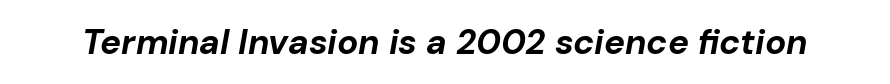
The face used here has the dense, thick strokes of a bold. Posture: slanted. The gaps between neighbouring characters are ordinary and unremarkable. Nobody drew a line under any word here. This sample has the flowing, uneven cadence of proportional lettering.
